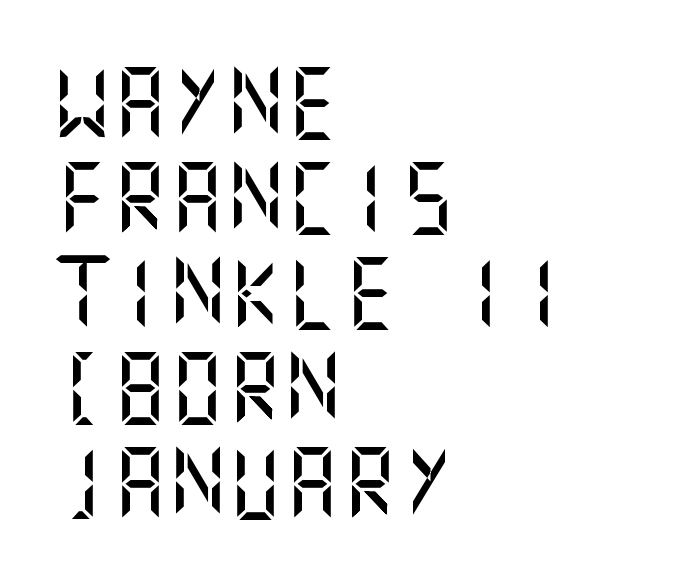
Q: Is the text italic (slanted)? A: No, it is upright.
Q: Is the typeface a serif or a sans-serif typeface? A: Sans-serif.
Q: Is the text underlined? A: No.
Q: How is the paragraph aligned? A: Left-aligned.
Q: Is the spacing between letters normal or unusually wide? A: Normal.
Q: Is the spacing between lines tight, normal or loose? A: Normal.
Q: Width (condensed, normal, or wide)? A: Normal.
Q: Stroke contrast? A: Medium.
Q: x-height? A: Large.
